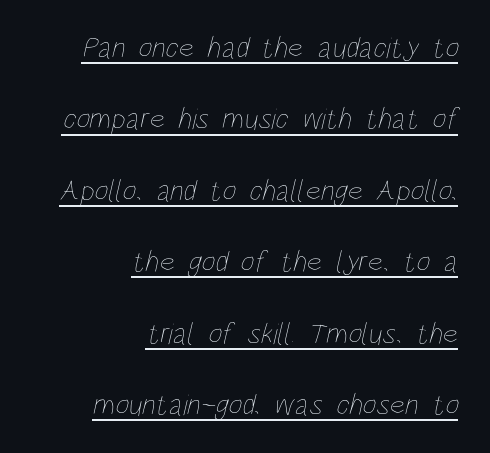
The image shows 30 px thin, condensed type; set right-aligned, loose line spacing (2.38x), normal letter spacing, underlined; low stroke contrast and a large x-height.
